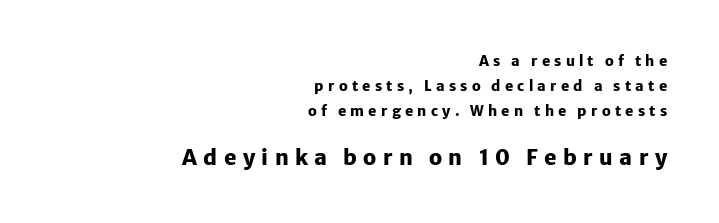
The image shows 21 px bold type, upright; set right-aligned, line spacing 1.79x, unusually wide letter spacing (+0.3 em), not underlined; the second (bottom) block is 1.5x larger.
